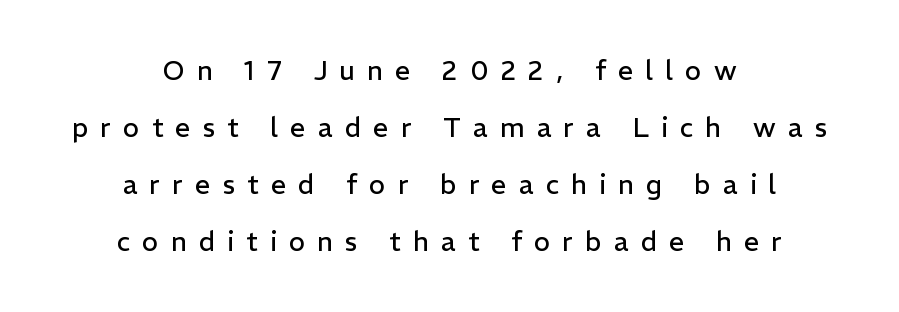
{"italic": "no", "bold": "no", "underline": "no", "align": "center", "line_spacing": "loose", "line_spacing_ratio": 2.11, "letter_spacing": "wide", "letter_spacing_em": 0.45, "glyph_px": 27}
